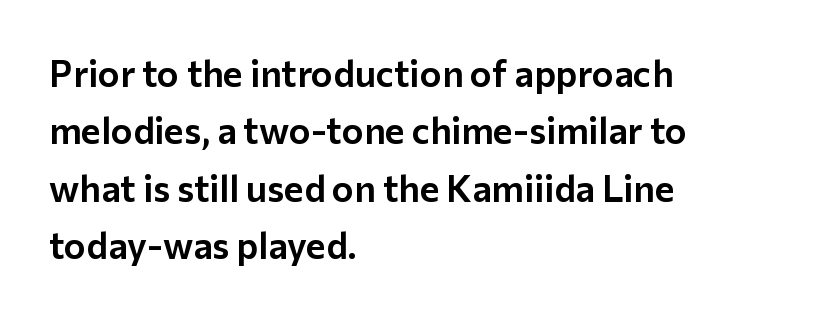
{"serif": "no", "italic": "no", "width": "normal", "stroke_contrast": "low", "x_height": "medium", "monospaced": "no", "underline": "no", "align": "left", "line_spacing": "normal", "line_spacing_ratio": 1.55, "letter_spacing": "normal", "letter_spacing_em": 0.0, "glyph_px": 37}
